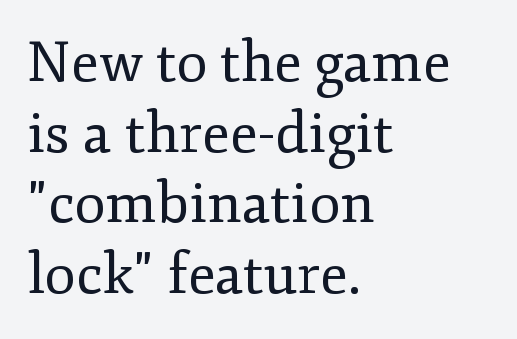
The passage is arranged the way most books set body copy — flush left. Nobody touched the tracking dial on this one. Compared with a typical body face, this is equally light or lighter still. The area under the type is left untouched. A typesetter would label this face a serif.
